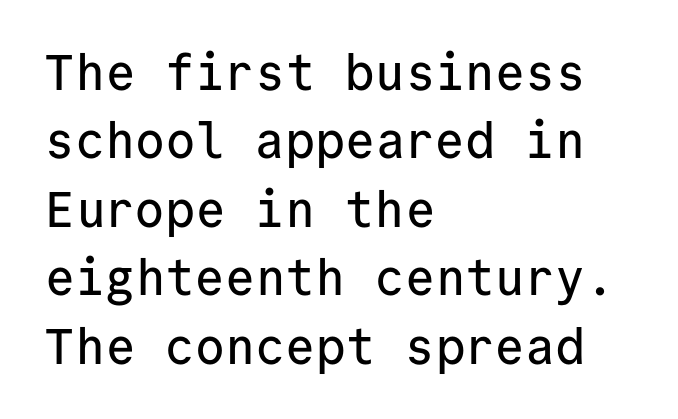
Q: Is the text italic (slanted)? A: No, it is upright.
Q: Is the typeface a serif or a sans-serif typeface? A: Sans-serif.
Q: Is the text underlined? A: No.
Q: How is the paragraph aligned? A: Left-aligned.
Q: Is the spacing between letters normal or unusually wide? A: Normal.
Q: Is the spacing between lines tight, normal or loose? A: Normal.
Q: Width (condensed, normal, or wide)? A: Normal.
Q: Stroke contrast? A: Low.
Q: x-height? A: Medium.
Q: Monospaced? A: Yes.
